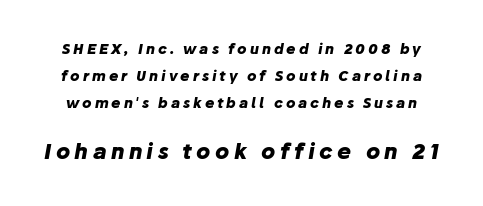
Q: Is the text bold? A: Yes.
Q: Is the text italic (slanted)? A: Yes, it leans right by about 10 degrees.
Q: Is the text underlined? A: No.
Q: Is the spacing between letters normal or unusually wide? A: Unusually wide.
Q: Is the spacing between lines tight, normal or loose? A: Loose.
Q: Which block of text is set in a larger size, the first (top) or the second (bottom)? A: The second (bottom) one.
